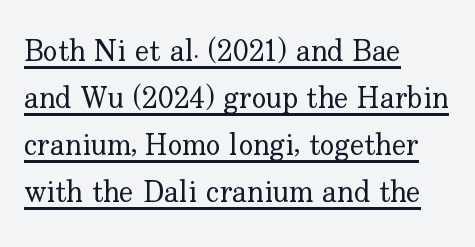
Q: Is the text bold? A: No.
Q: Is the text italic (slanted)? A: No, it is upright.
Q: Is the typeface a serif or a sans-serif typeface? A: Serif.
Q: Is the text underlined? A: Yes.
Q: How is the paragraph aligned? A: Left-aligned.
Q: Is the spacing between letters normal or unusually wide? A: Normal.
Q: Is the spacing between lines tight, normal or loose? A: Normal.
Q: Width (condensed, normal, or wide)? A: Normal.
Q: Stroke contrast? A: Low.
Q: x-height? A: Small.
Q: Monospaced? A: No.
